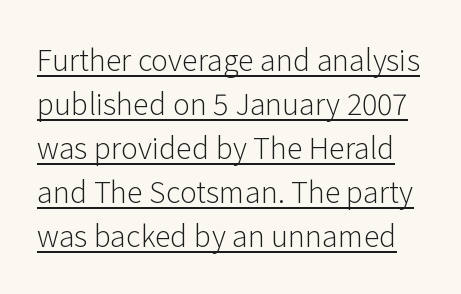
Note the varied advance widths — an 'i' is clearly narrower than an 'm'. Compared with a typical body face, this is equally light or lighter still. The face used here appears with an underline applied. Compared with typical body copy, the letter spacing here is the same. Posture: vertical.
